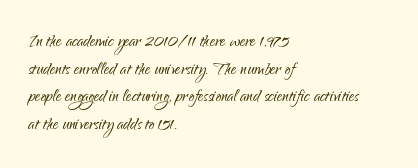
The typeface has the unassuming heft of standard copy or less. A clean baseline with only descenders dipping below it. Default kerning and tracking; the words read as compact shapes.
